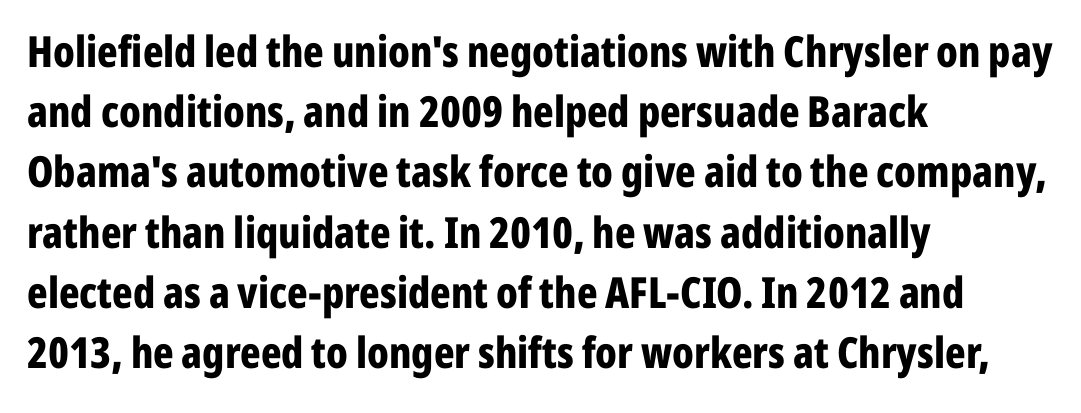
Normally led — the rows are evenly, conventionally spaced. Style check: upright. How are the letters spaced? Ordinarily, with no added tracking. Each letter's strokes conclude bluntly, with no projecting serifs. The strokes are fattened all the way to bold. Bare-footed words on every line.
